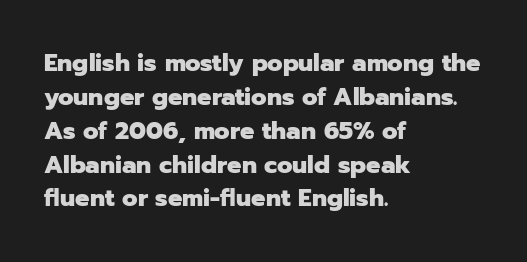
{"italic": "no", "bold": "yes", "underline": "no", "align": "left", "line_spacing": "normal", "line_spacing_ratio": 1.41, "letter_spacing": "normal", "letter_spacing_em": 0.0, "glyph_px": 24}
